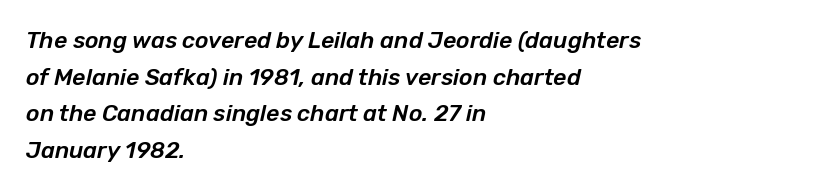
Type without underlining. Which margin do the lines hug? The left one — the right edge is uneven. Quick note: interline space is typical. Caption: standard tracking, unaltered. Style check: oblique.
